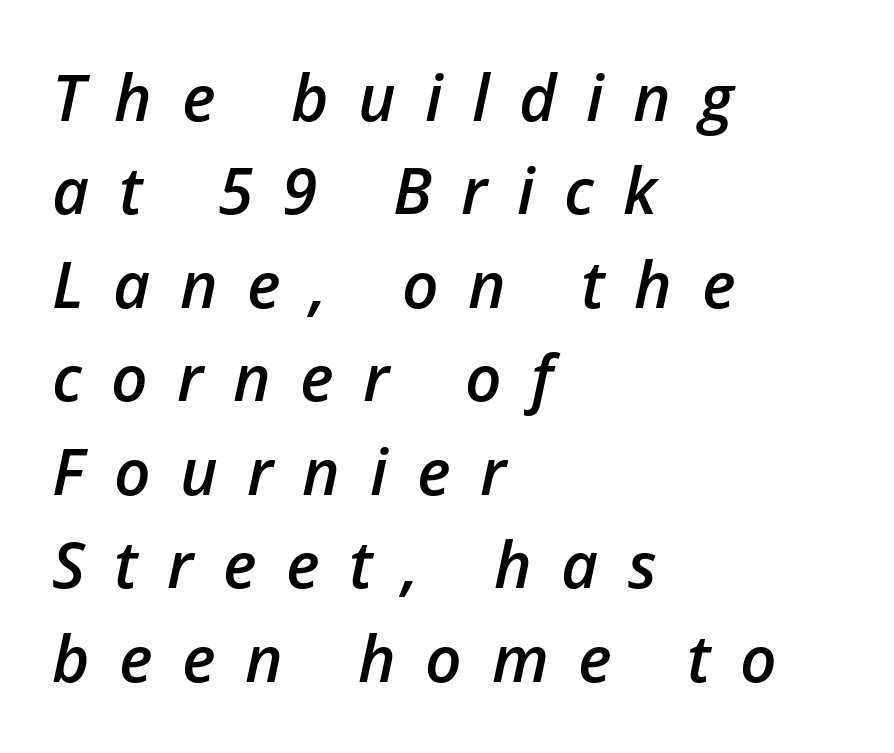
The image shows 64 px semibold type, italic (leaning right); set left-aligned, normal line spacing (1.46x), unusually wide letter spacing (+0.46 em), not underlined; low stroke contrast and a medium x-height.
